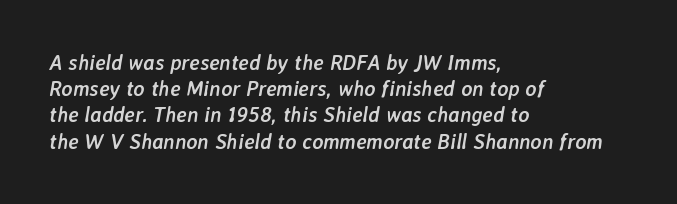
Q: Is the text bold? A: Yes.
Q: Is the text italic (slanted)? A: Yes, it leans right by about 7 degrees.
Q: Is the text underlined? A: No.
Q: How is the paragraph aligned? A: Left-aligned.
Q: Is the spacing between letters normal or unusually wide? A: Normal.
Q: Is the spacing between lines tight, normal or loose? A: Normal.
